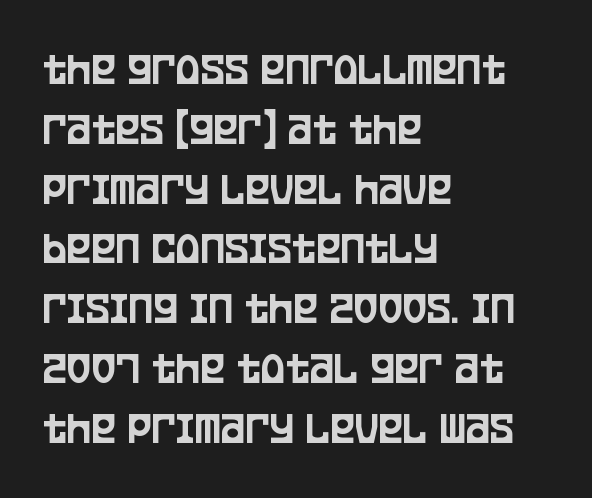
The specimen omits any rule beneath the text block's lines. A typesetter would call this zero additional tracking. The rendering anchors every line to the left-hand side. The block of text has a typical density, with ordinary space between rows. This is sans-serif lettering, the kind often seen on screens and signage. Varying glyph widths throughout — classic text-font behaviour.
